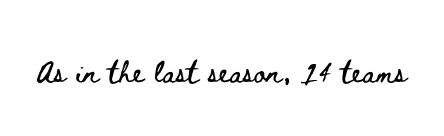
The image shows 28 px wide type; set normal letter spacing, not underlined; low stroke contrast and a small x-height.
